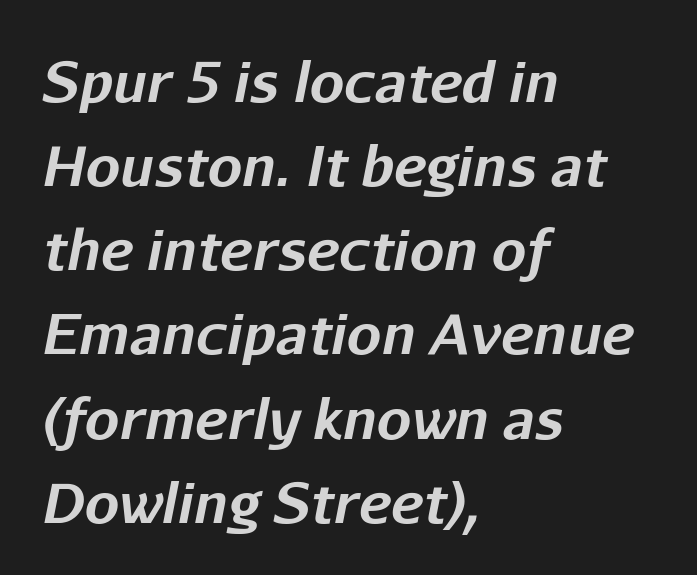
{"italic": "yes", "lean": "right", "slant_degrees": 11, "bold": "yes", "weight": "bold", "width": "normal", "stroke_contrast": "low", "x_height": "medium", "monospaced": "no", "underline": "no", "align": "left", "line_spacing": "normal", "line_spacing_ratio": 1.53, "letter_spacing": "normal", "letter_spacing_em": 0.0, "glyph_px": 55}
